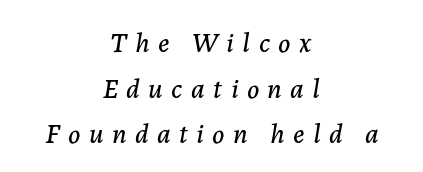
Q: Is the text italic (slanted)? A: Yes, it leans right by about 7 degrees.
Q: Is the text underlined? A: No.
Q: How is the paragraph aligned? A: Centered.
Q: Is the spacing between letters normal or unusually wide? A: Unusually wide.
Q: Is the spacing between lines tight, normal or loose? A: Normal.
Q: Width (condensed, normal, or wide)? A: Normal.
Q: Stroke contrast? A: Low.
Q: x-height? A: Medium.
Q: Monospaced? A: No.
